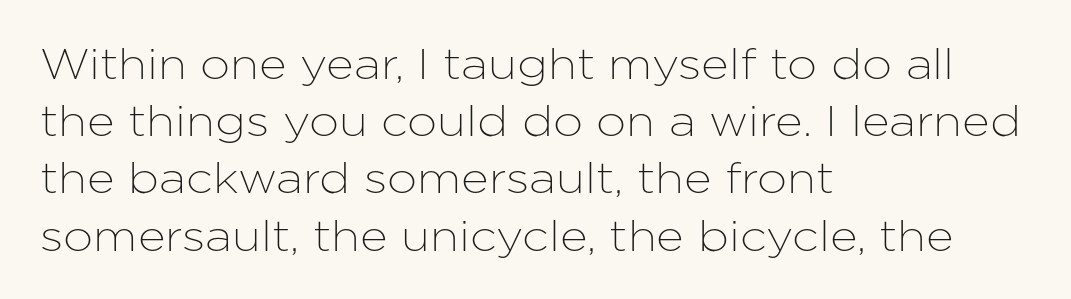
{"serif": "no", "italic": "no", "width": "normal", "stroke_contrast": "low", "x_height": "medium", "monospaced": "no", "underline": "no", "align": "left", "line_spacing": "normal", "line_spacing_ratio": 1.33, "letter_spacing": "normal", "letter_spacing_em": 0.0, "glyph_px": 43}
